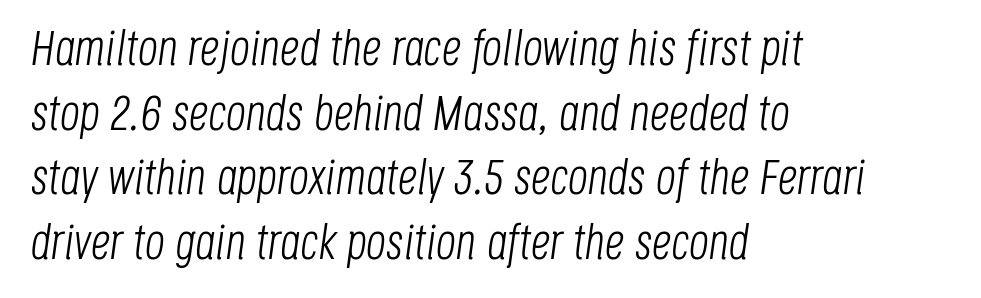
This sample has the flowing, uneven cadence of proportional lettering. The typeface has the unassuming heft of standard copy or less. Notice how the passage keeps a crisp vertical edge on the left only. The face used here has a pronounced slope to its letters. A bare baseline throughout the passage. The type is set solid horizontally, with unmodified tracking.
